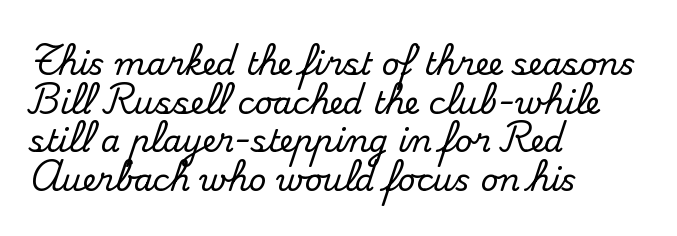
Honestly, the letter spacing is just normal — you wouldn't notice it. These lines are set flush left with a ragged right edge.
